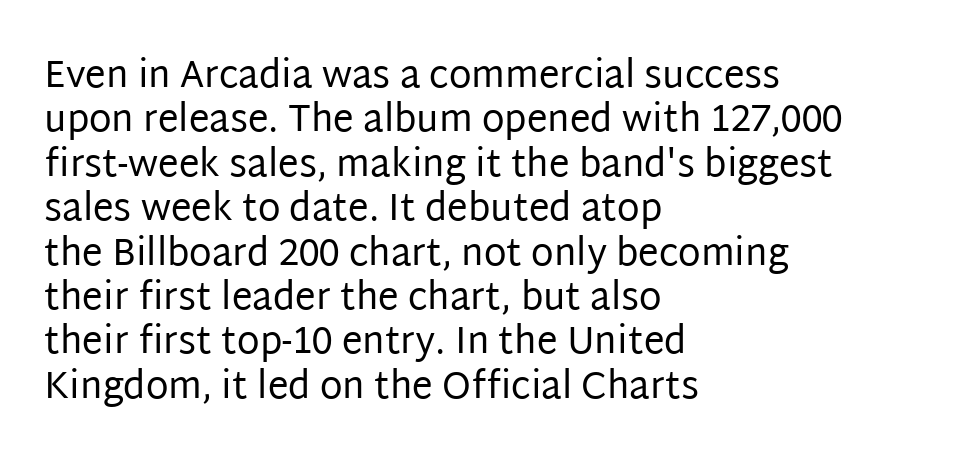
The passage shown is not underscored anywhere. A classic flush-left, rag-right setting is used for this passage. Each letter keeps its own natural width here, so spacing adapts to shape. The letterforms sit shoulder to shoulder at normal distance. These glyphs show unthickened strokes, regular width or finer. Type style note: lacks serifs.
